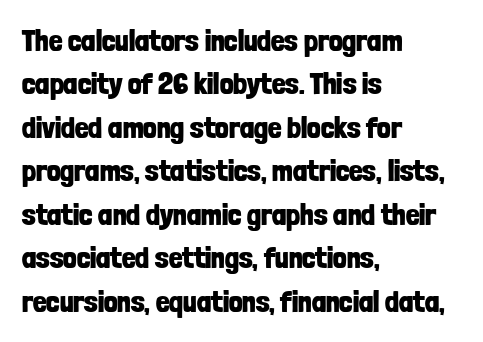
Q: Is the text bold? A: Yes.
Q: Is the text italic (slanted)? A: No, it is upright.
Q: Is the typeface a serif or a sans-serif typeface? A: Sans-serif.
Q: Is the text underlined? A: No.
Q: How is the paragraph aligned? A: Left-aligned.
Q: Is the spacing between letters normal or unusually wide? A: Normal.
Q: Is the spacing between lines tight, normal or loose? A: Normal.
Q: Width (condensed, normal, or wide)? A: Condensed.
Q: Stroke contrast? A: Low.
Q: x-height? A: Medium.
Q: Monospaced? A: No.
